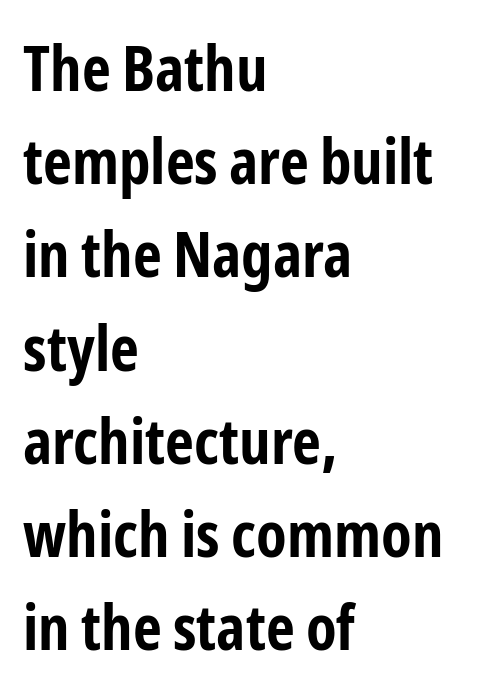
The image shows 63 px bold, condensed sans-serif type, upright; set left-aligned, normal line spacing (1.48x), normal letter spacing, not underlined; low stroke contrast and a medium x-height.
